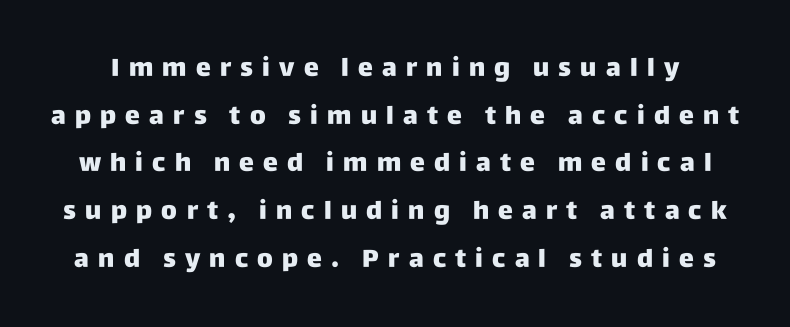
The image shows 25 px bold type, upright; set loose line spacing (1.91x), unusually wide letter spacing (+0.37 em), not underlined.
